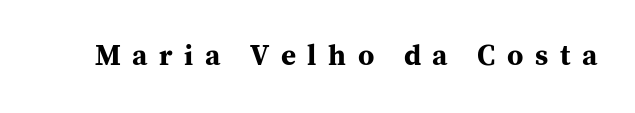
Q: Is the text bold? A: Yes.
Q: Is the text italic (slanted)? A: No, it is upright.
Q: Is the typeface a serif or a sans-serif typeface? A: Serif.
Q: Is the text underlined? A: No.
Q: Is the spacing between letters normal or unusually wide? A: Unusually wide.
Q: Width (condensed, normal, or wide)? A: Normal.
Q: Stroke contrast? A: Medium.
Q: x-height? A: Medium.
Q: Monospaced? A: No.
